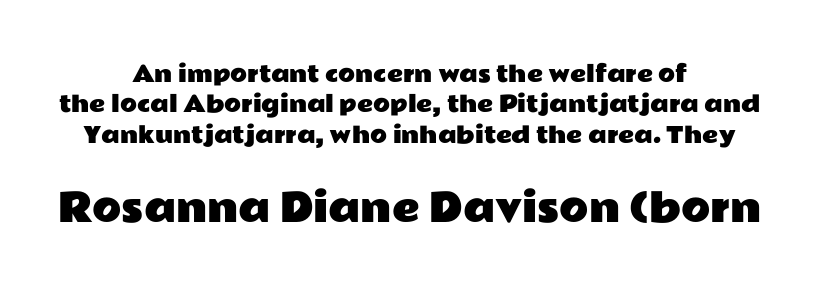
{"serif": "no", "italic": "no", "width": "wide", "stroke_contrast": "low", "x_height": "medium", "monospaced": "no", "underline": "no", "align": "center", "line_spacing": "normal", "line_spacing_ratio": 1.38, "letter_spacing": "normal", "letter_spacing_em": 0.0, "larger_block": "second", "size_ratio": 1.73, "glyph_px": 38}
